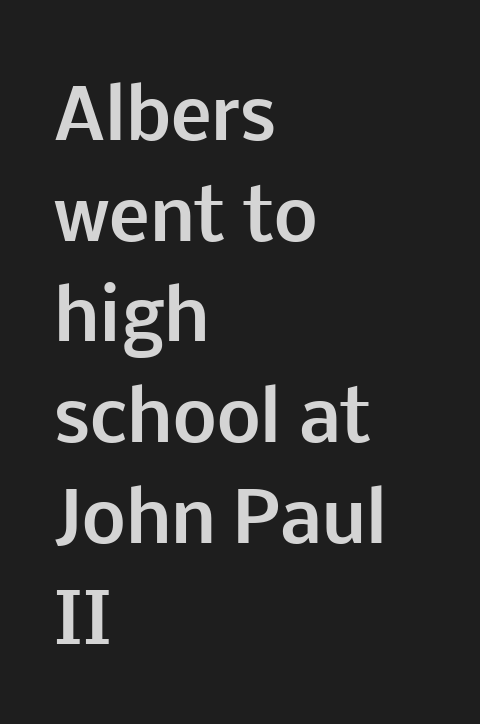
The image shows 69 px bold sans-serif type, upright; set left-aligned, normal line spacing (1.46x), normal letter spacing, not underlined; low stroke contrast and a medium x-height.
